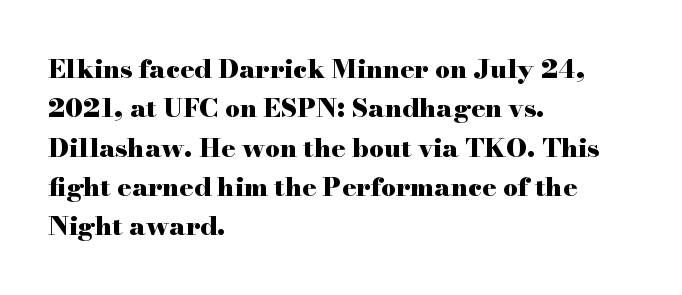
The image shows 26 px bold type, upright; set left-aligned, normal line spacing (1.51x), normal letter spacing, not underlined.
